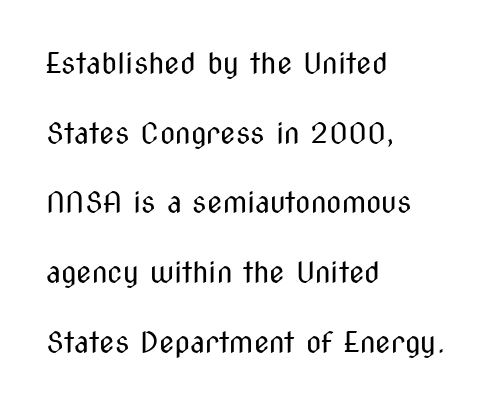
The image shows 28 px regular-weight, condensed sans-serif type, upright; set left-aligned, loose line spacing (2.49x), normal letter spacing, not underlined; medium stroke contrast and a medium x-height.
